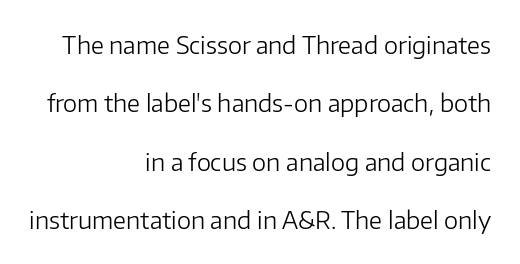
The image shows 24 px text type, upright; set right-aligned, loose line spacing (2.43x), normal letter spacing, not underlined.
